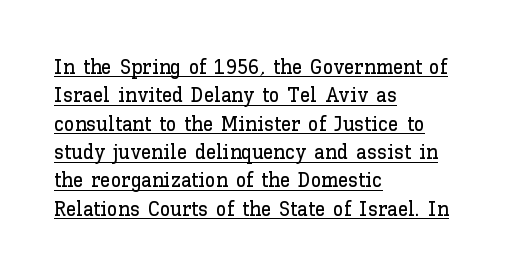
The passage is arranged the way most books set body copy — flush left. Is there much room between lines? A standard amount, neither cramped nor airy. Caption: lettering with a line underneath. These lines were composed using upright roman letters. Glyph-to-glyph distance matches everyday printed text.
